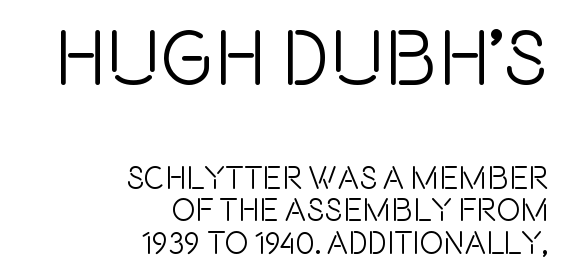
{"serif": "no", "italic": "no", "width": "condensed", "x_height": "large", "monospaced": "no", "underline": "no", "align": "right", "line_spacing": "tight", "line_spacing_ratio": 1.01, "letter_spacing": "normal", "letter_spacing_em": 0.0, "larger_block": "first", "size_ratio": 2.47, "glyph_px": 79}
